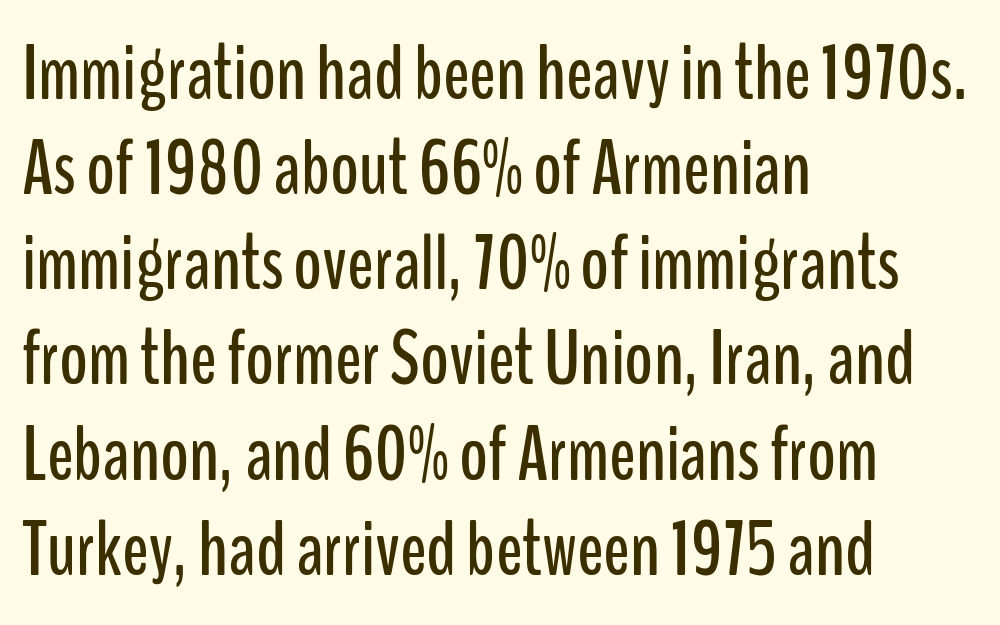
The type is set solid horizontally, with unmodified tracking. Every character sits straight up, as roman type does. Anything drawn beneath the words? Only blank space. The rendering uses natural spacing where letterforms have individual widths. The glyphs in this specimen are sans serif. These lines are set flush left with a ragged right edge.
